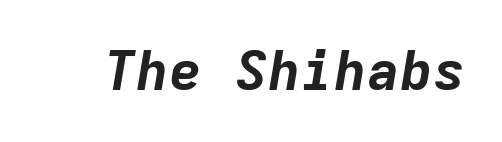
Q: Is the text bold? A: Yes.
Q: Is the text italic (slanted)? A: Yes, it leans right by about 9 degrees.
Q: Is the text underlined? A: No.
Q: Is the spacing between letters normal or unusually wide? A: Normal.
Q: Width (condensed, normal, or wide)? A: Normal.
Q: Stroke contrast? A: Low.
Q: x-height? A: Medium.
Q: Monospaced? A: Yes.
